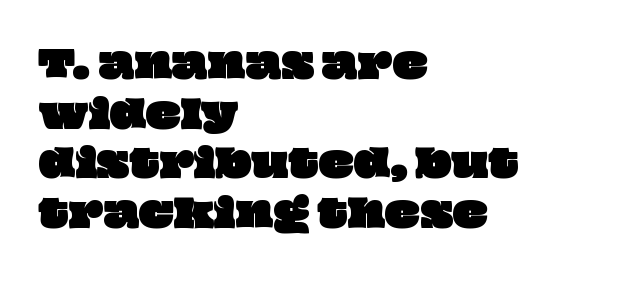
What stands out about the letter spacing? Nothing — it is the standard amount. The rendering anchors every line to the left-hand side. The face used here is proportionally spaced, like ordinary book or web type. Words float on clear page, feet unadorned. Each new line begins a customary step beneath the previous one.
